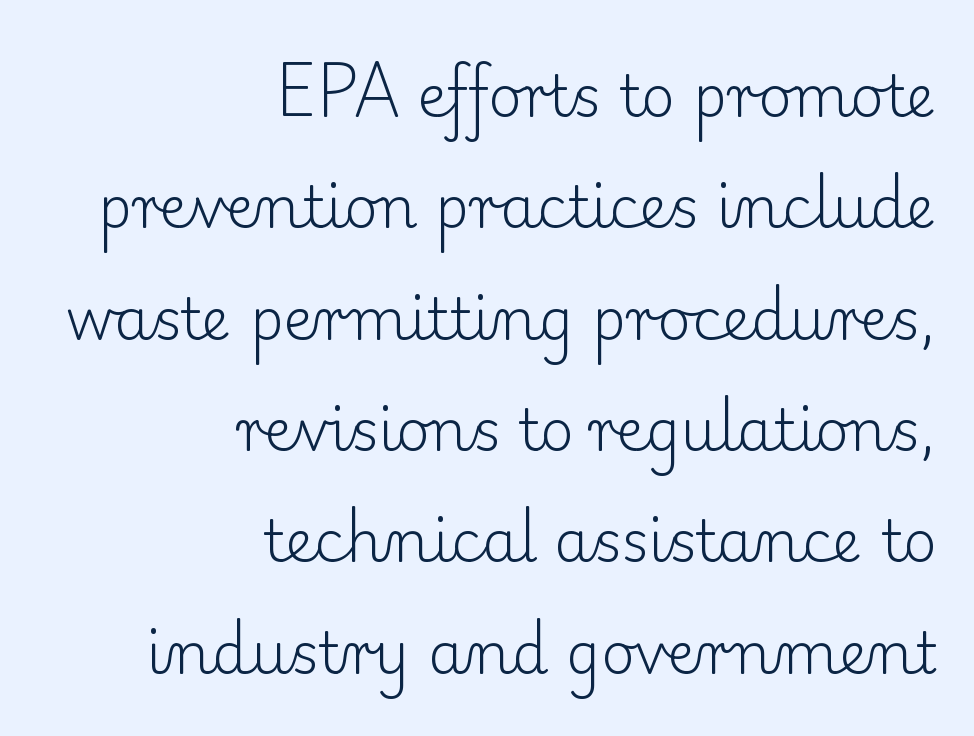
The image shows 58 px light type, upright; set right-aligned, loose line spacing (1.92x), normal letter spacing, not underlined; low stroke contrast and a small x-height.
